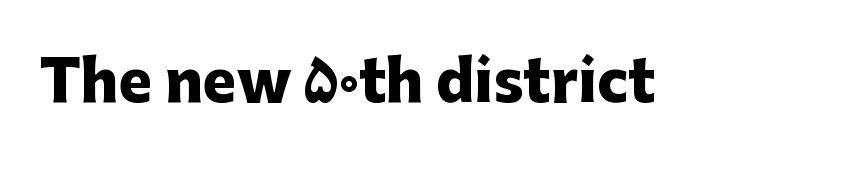
Caption: bold face, heavy strokes. Vertical strokes here are truly vertical. Tracking here is standard; glyphs follow each other at the usual distance. These lines are rendered in a variable-pitch font. Descender tails drop into unmarked territory. These lines are composed in type without serifs.
